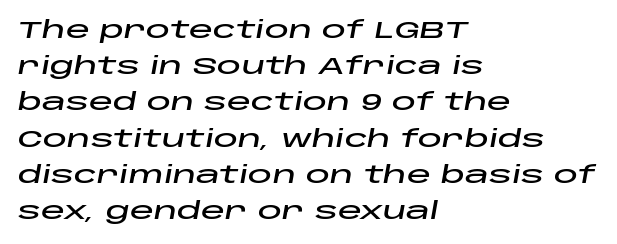
An italicized treatment has been applied to the whole sample. A bare baseline throughout the passage. Standard letterfit; no display-style spreading of the glyphs. All the whitespace from short lines collects on the right. This sample keeps an unexceptional amount of space between lines.
